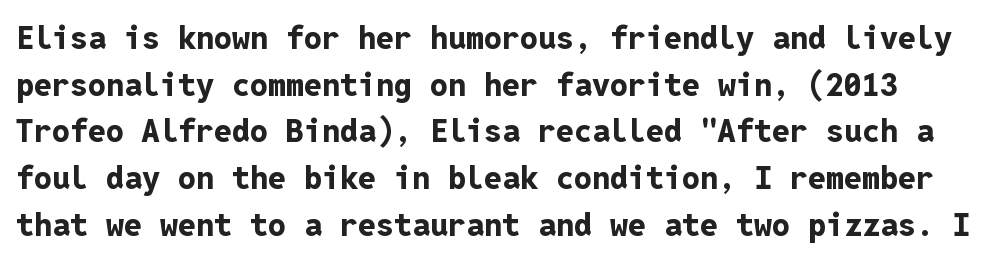
Q: Is the text bold? A: Yes.
Q: Is the text italic (slanted)? A: No, it is upright.
Q: Is the typeface a serif or a sans-serif typeface? A: Sans-serif.
Q: Is the text underlined? A: No.
Q: Is the spacing between letters normal or unusually wide? A: Normal.
Q: Is the spacing between lines tight, normal or loose? A: Normal.
Q: Width (condensed, normal, or wide)? A: Normal.
Q: Stroke contrast? A: Low.
Q: x-height? A: Medium.
Q: Monospaced? A: Yes.
